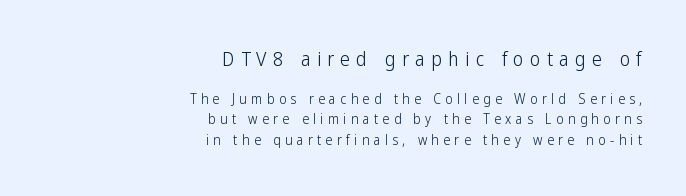
The vertical gap from one line to the next is medium. Nobody drew a line under any word here. Letter spacing: wide. Posture: vertical. The lines in this sample share a right terminus and differ only in where they begin. Caption: face not bold, strokes unweighted.
